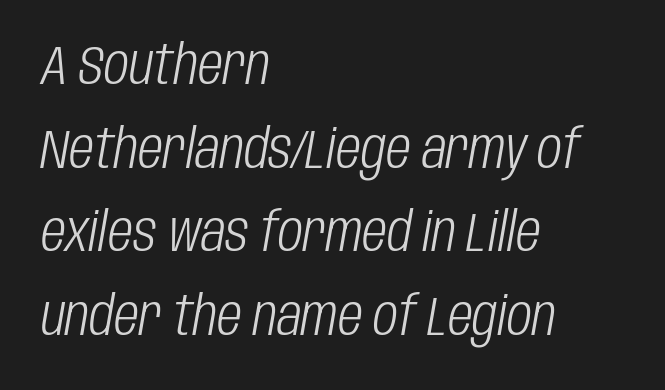
The leading is moderate, giving the passage an even texture. Words appear dense and cohesive because spacing is normal. The passage shown is not underscored anywhere. The paragraph has a hard left edge and a soft right edge. No letter is thick-stroked: the sample isn't bold.
